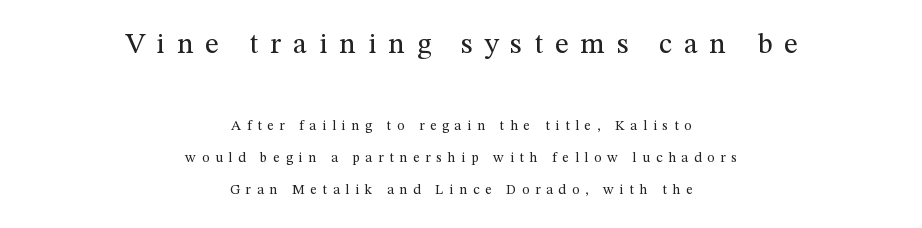
{"serif": "yes", "italic": "no", "bold": "no", "weight": "regular", "width": "normal", "stroke_contrast": "medium", "x_height": "medium", "monospaced": "no", "underline": "no", "align": "center", "line_spacing": "loose", "line_spacing_ratio": 2.27, "letter_spacing": "wide", "letter_spacing_em": 0.41, "larger_block": "first", "size_ratio": 2.07, "glyph_px": 29}
